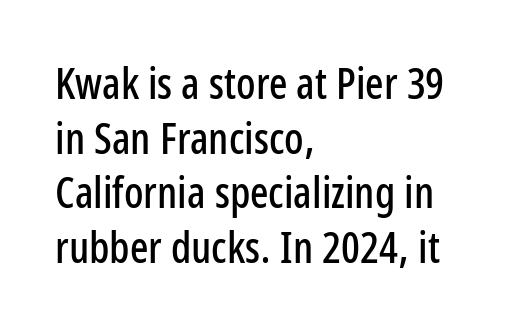
The image shows 43 px condensed sans-serif type, upright; set left-aligned, normal line spacing (1.27x), normal letter spacing, not underlined; low stroke contrast and a medium x-height.
